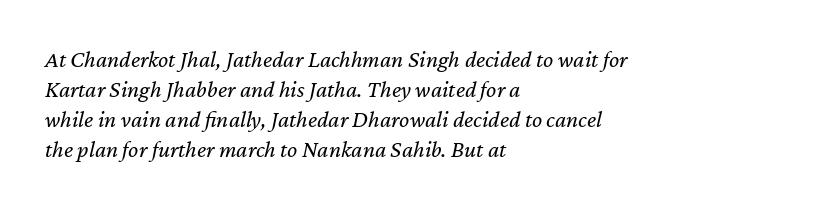
The image shows 24 px text type, italic (leaning right); set left-aligned, normal line spacing (1.25x), normal letter spacing, not underlined.
